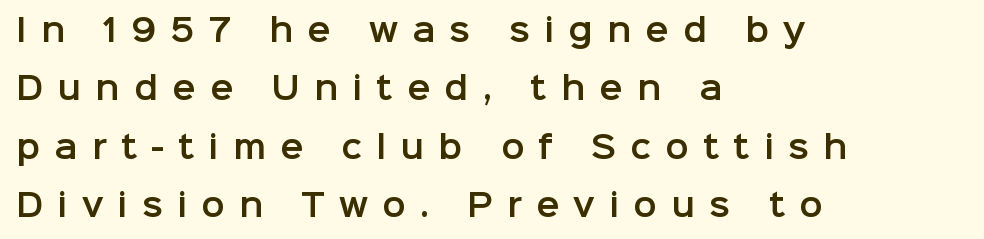
{"serif": "no", "italic": "no", "width": "normal", "stroke_contrast": "low", "x_height": "medium", "monospaced": "no", "underline": "no", "align": "left", "line_spacing_ratio": 1.88, "letter_spacing": "wide", "letter_spacing_em": 0.46, "glyph_px": 31}
